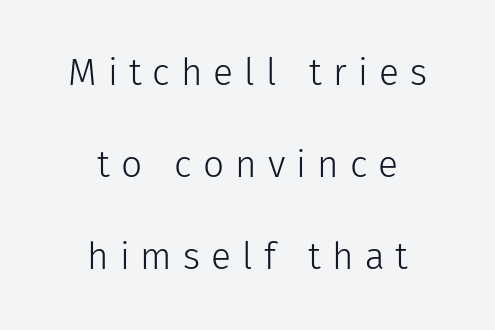
The image shows 37 px light sans-serif type, upright; set centered, loose line spacing (2.49x), unusually wide letter spacing (+0.3 em), not underlined; low stroke contrast and a medium x-height.
